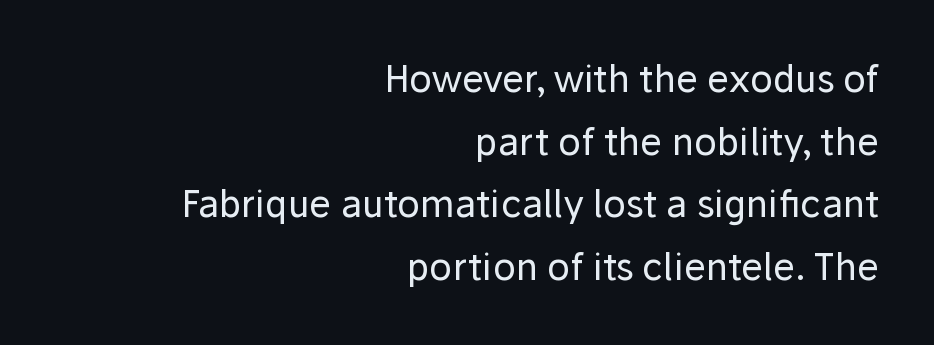
Q: Is the text bold? A: No.
Q: Is the text italic (slanted)? A: No, it is upright.
Q: Is the typeface a serif or a sans-serif typeface? A: Sans-serif.
Q: Is the text underlined? A: No.
Q: How is the paragraph aligned? A: Right-aligned.
Q: Is the spacing between letters normal or unusually wide? A: Normal.
Q: Is the spacing between lines tight, normal or loose? A: Normal.
Q: Width (condensed, normal, or wide)? A: Normal.
Q: Stroke contrast? A: Low.
Q: x-height? A: Medium.
Q: Monospaced? A: No.
